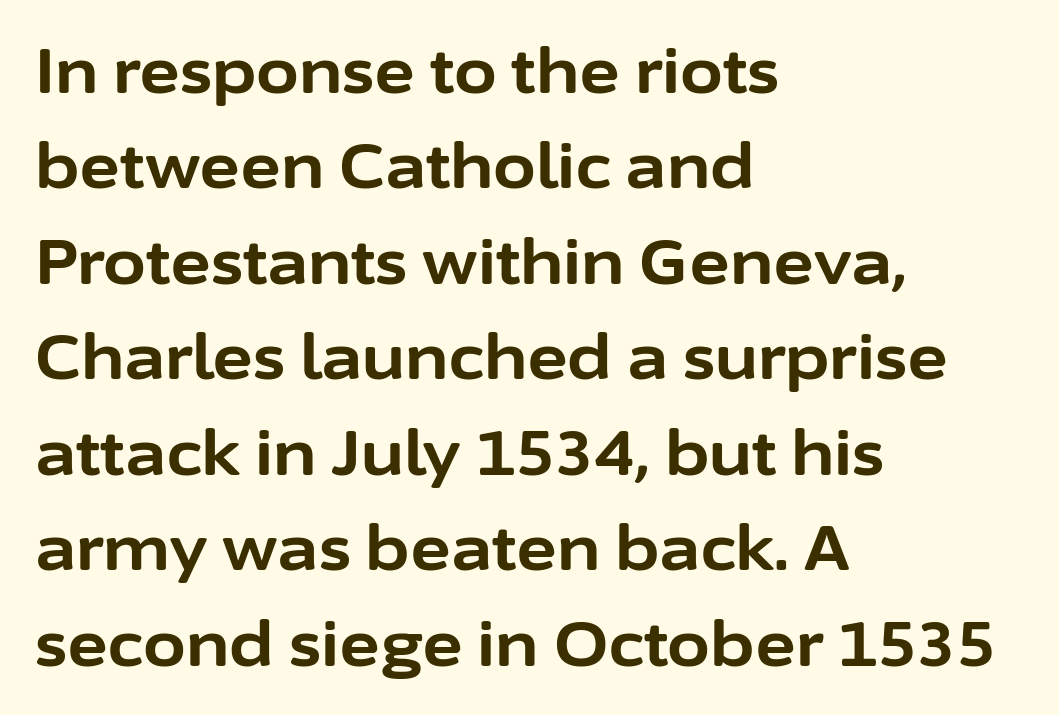
Posture: upright roman. The rendering keeps characters at their native spacing. The paragraph has a hard left edge and a soft right edge. Note: no serifs on the glyphs.
